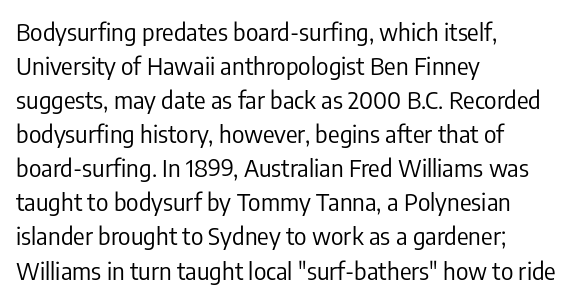
Q: Is the text bold? A: No.
Q: Is the text italic (slanted)? A: No, it is upright.
Q: Is the text underlined? A: No.
Q: How is the paragraph aligned? A: Left-aligned.
Q: Is the spacing between letters normal or unusually wide? A: Normal.
Q: Is the spacing between lines tight, normal or loose? A: Normal.
